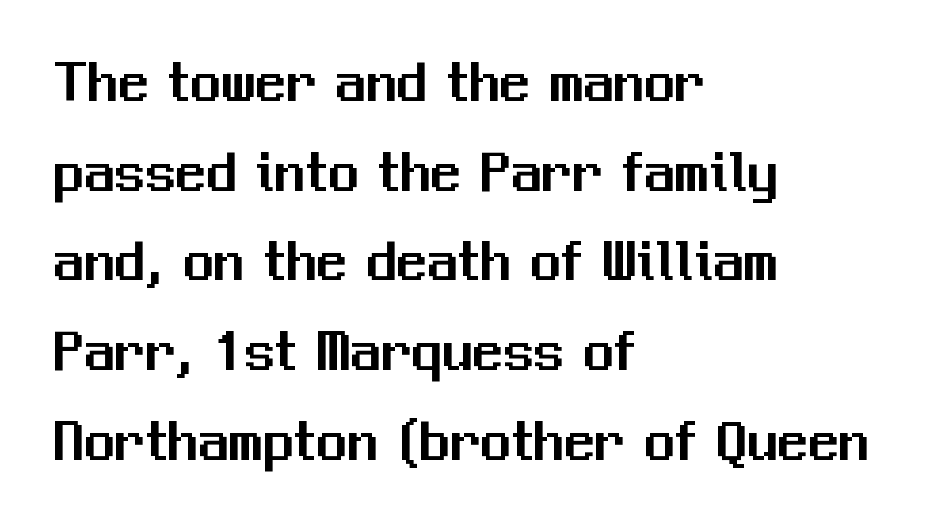
The axis of the letterforms is exactly vertical. Leading matches the norm, producing a regular column. This sample has the flowing, uneven cadence of proportional lettering. No word sits above an underline. Caption: standard tracking, unaltered. No feet cap the strokes, marking this as sans-serif type.
